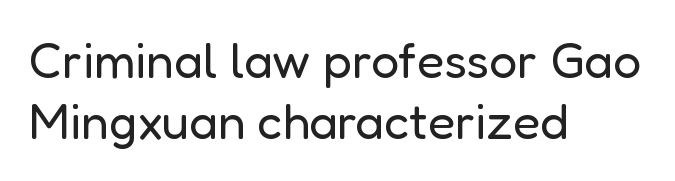
{"serif": "no", "italic": "no", "bold": "no", "weight": "regular", "width": "normal", "stroke_contrast": "low", "x_height": "medium", "monospaced": "no", "underline": "no", "align": "left", "line_spacing_ratio": 1.23, "letter_spacing": "normal", "letter_spacing_em": 0.0, "glyph_px": 50}
